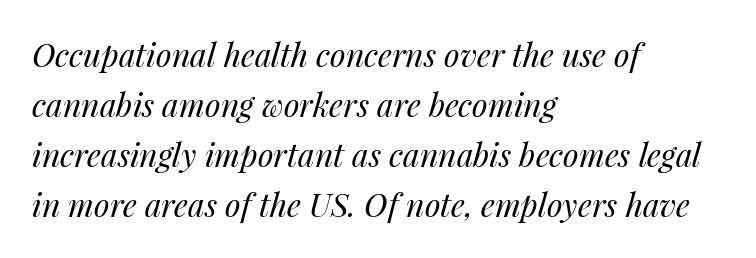
{"italic": "yes", "lean": "right", "slant_degrees": 14, "bold": "no", "weight": "regular", "width": "normal", "stroke_contrast": "medium", "x_height": "medium", "monospaced": "no", "underline": "no", "align": "left", "line_spacing": "normal", "line_spacing_ratio": 1.56, "letter_spacing": "normal", "letter_spacing_em": 0.0, "glyph_px": 32}
